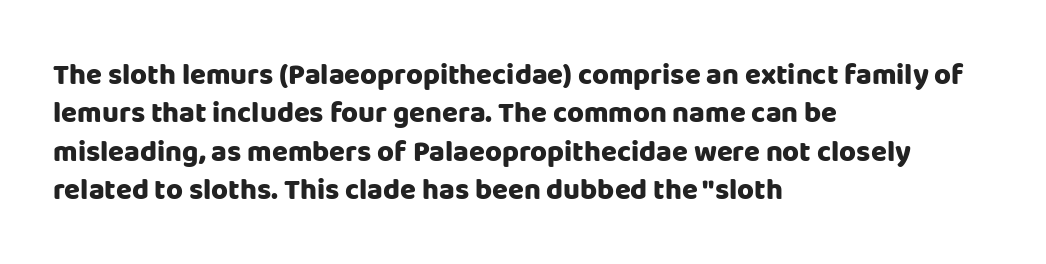
Q: Is the text bold? A: Yes.
Q: Is the text italic (slanted)? A: No, it is upright.
Q: Is the typeface a serif or a sans-serif typeface? A: Sans-serif.
Q: Is the text underlined? A: No.
Q: How is the paragraph aligned? A: Left-aligned.
Q: Is the spacing between letters normal or unusually wide? A: Normal.
Q: Is the spacing between lines tight, normal or loose? A: Normal.
Q: Width (condensed, normal, or wide)? A: Normal.
Q: Stroke contrast? A: Low.
Q: x-height? A: Large.
Q: Monospaced? A: No.
